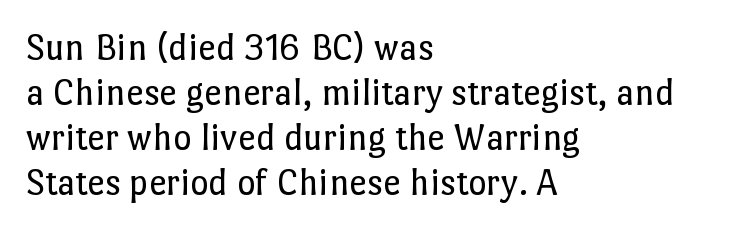
The face used here is proportionally spaced, like ordinary book or web type. The lines in this sample share a left origin and differ only in where they stop. No extra tracking has been applied to these lines. Descender tails drop into unmarked territory. The line-height multiplier appears low, near solid setting. You can tell it's not italic because the verticals are truly vertical.
